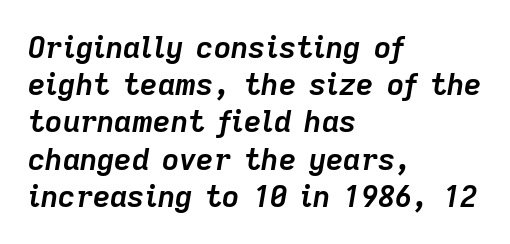
The image shows 30 px semibold type, italic (leaning right); set left-aligned, line spacing 1.24x, normal letter spacing, not underlined; low stroke contrast and a medium x-height.
